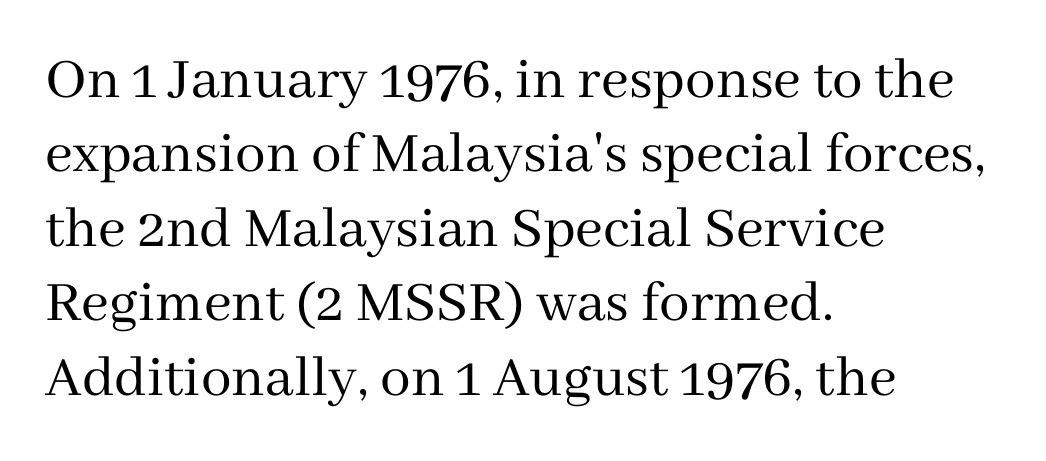
{"serif": "yes", "italic": "no", "bold": "no", "weight": "regular", "width": "normal", "stroke_contrast": "medium", "x_height": "medium", "monospaced": "no", "underline": "no", "align": "left", "line_spacing_ratio": 1.22, "letter_spacing": "normal", "letter_spacing_em": 0.0, "glyph_px": 61}
